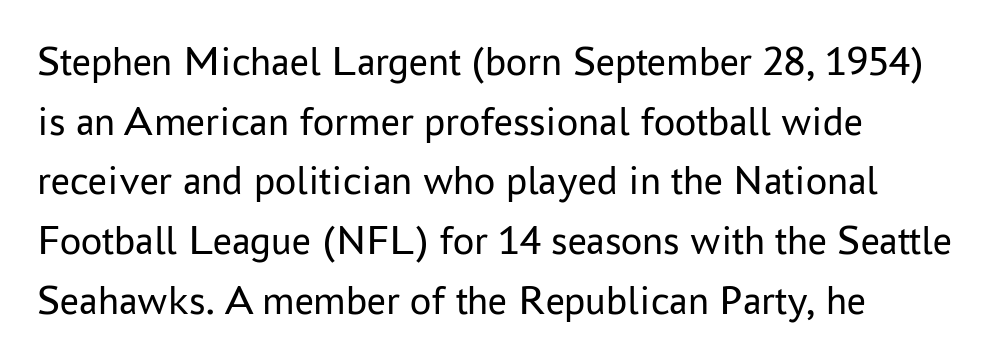
Q: Is the text bold? A: No.
Q: Is the text italic (slanted)? A: No, it is upright.
Q: Is the typeface a serif or a sans-serif typeface? A: Sans-serif.
Q: Is the text underlined? A: No.
Q: How is the paragraph aligned? A: Left-aligned.
Q: Is the spacing between letters normal or unusually wide? A: Normal.
Q: Is the spacing between lines tight, normal or loose? A: Normal.
Q: Width (condensed, normal, or wide)? A: Normal.
Q: Stroke contrast? A: Low.
Q: x-height? A: Medium.
Q: Monospaced? A: No.
